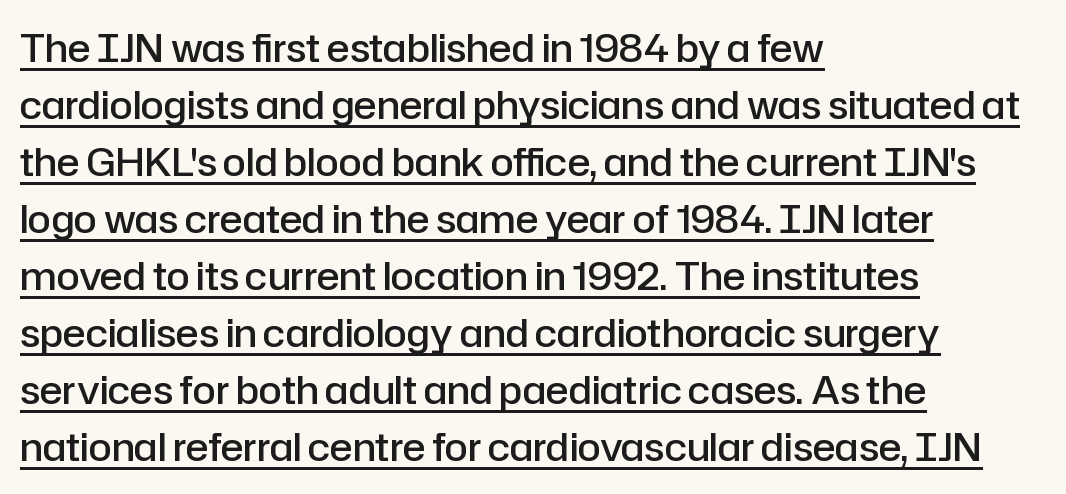
The passage shown is underscored from start to finish. The letters stand upright; this is a roman face. Notice how the passage keeps a crisp vertical edge on the left only. Rows of type keep a routine distance in the vertical direction.
